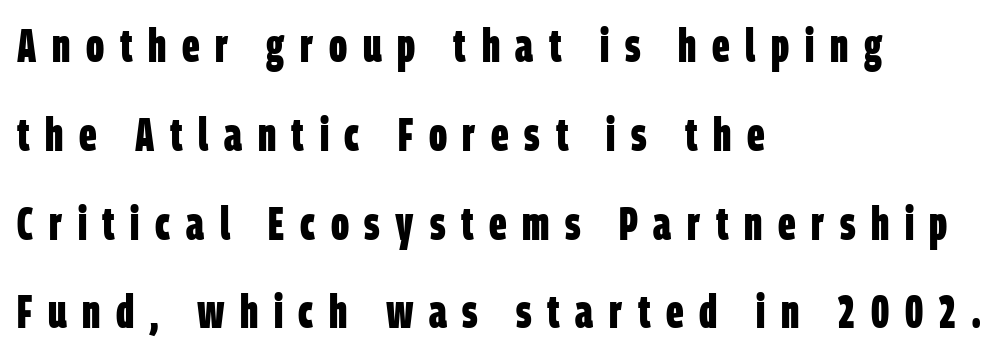
A classic flush-left, rag-right setting is used for this passage. Each letter keeps its own natural width here, so spacing adapts to shape. In terms of letterform style, serifs are entirely absent. This sample uses expanded letter spacing, leaving extra air between glyphs. The words here are not underlined. One glance says open: line gaps are wider than usual.
